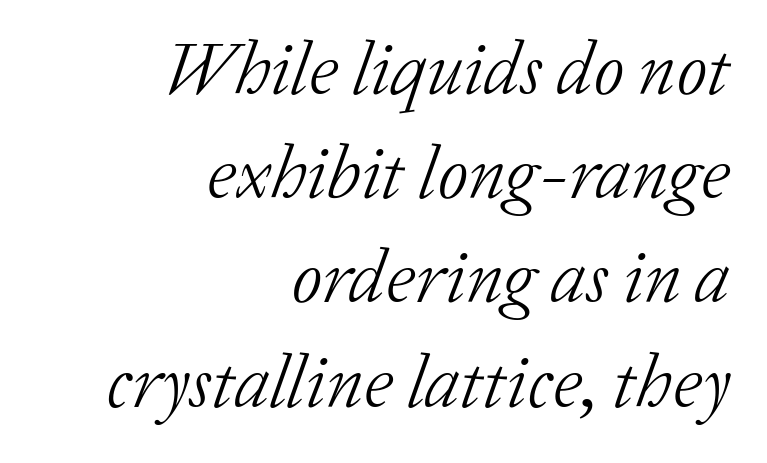
Unlike a clean sans, this face finishes its strokes with serifs. Anything drawn beneath the words? Only blank space. Compared with a flush-left layout, this one pins lines to the opposite, right side. Note the varied advance widths — an 'i' is clearly narrower than an 'm'. The axis of the letterforms is tilted away from vertical.
